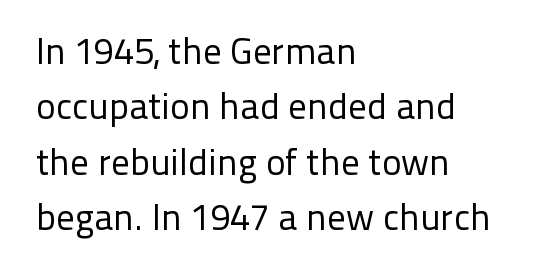
The image shows 37 px regular-weight sans-serif type, upright; set left-aligned, normal line spacing (1.5x), normal letter spacing, not underlined; low stroke contrast and a medium x-height.
